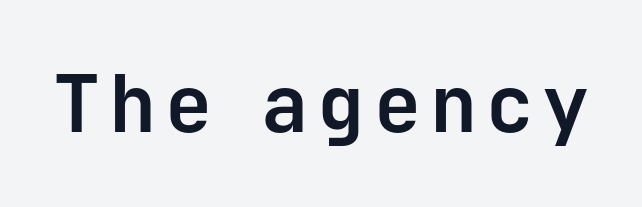
The image shows 79 px bold sans-serif type, upright, monospaced; set not underlined; low stroke contrast and a medium x-height.
